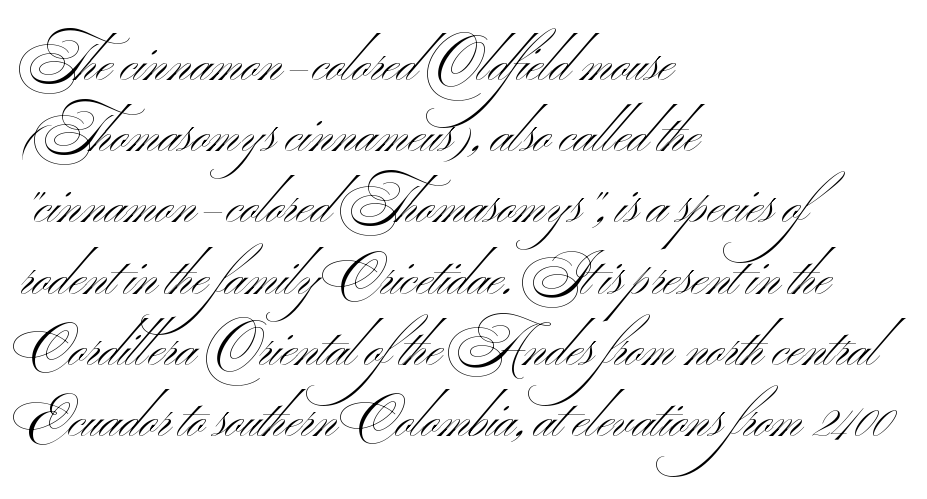
The image shows 52 px light, wide sans-serif type; set left-aligned, normal line spacing (1.37x), normal letter spacing, not underlined; medium stroke contrast and a small x-height.
